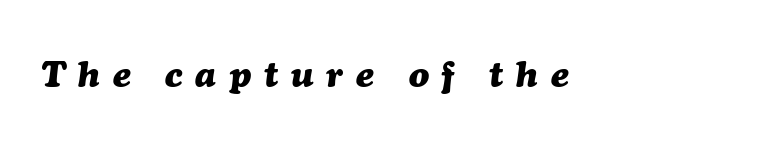
The image shows 37 px heavy type, italic (leaning right); set unusually wide letter spacing (+0.35 em), not underlined; medium stroke contrast and a medium x-height.
